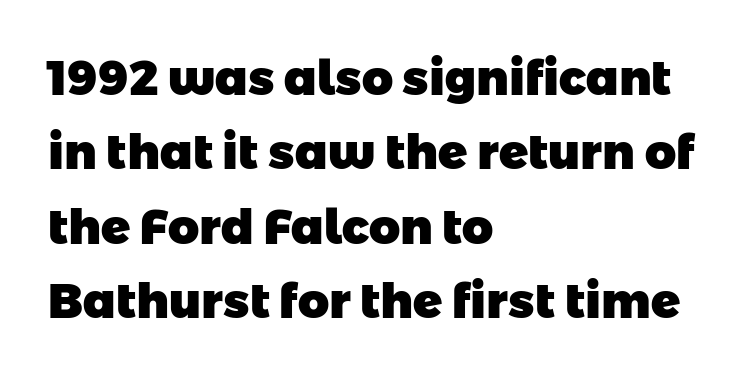
The image shows 48 px heavy sans-serif type; set left-aligned, normal line spacing (1.55x), normal letter spacing, not underlined; low stroke contrast and a medium x-height.
